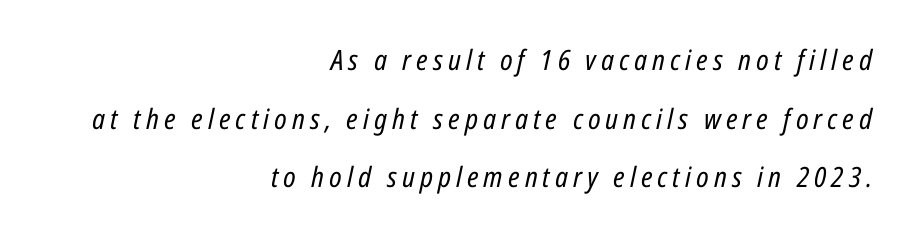
Q: Is the text bold? A: No.
Q: Is the text italic (slanted)? A: Yes, it leans right by about 12 degrees.
Q: Is the text underlined? A: No.
Q: How is the paragraph aligned? A: Right-aligned.
Q: Is the spacing between lines tight, normal or loose? A: Loose.
Q: Width (condensed, normal, or wide)? A: Condensed.
Q: Stroke contrast? A: Low.
Q: x-height? A: Medium.
Q: Monospaced? A: No.
